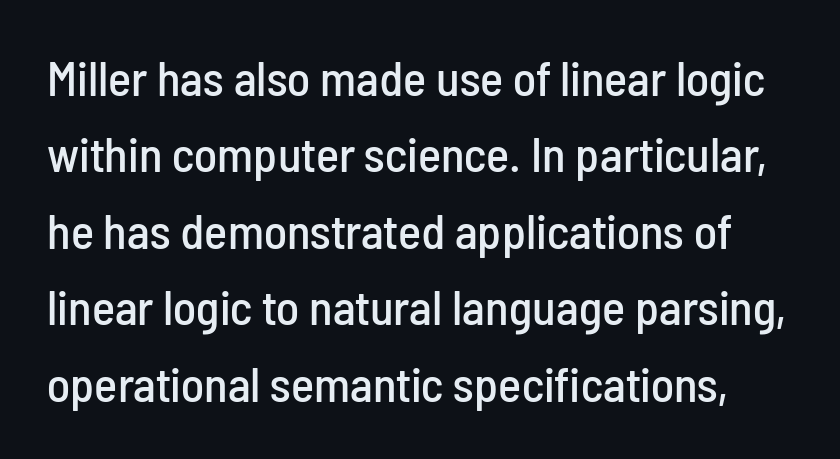
The image shows 49 px condensed sans-serif type, upright; set normal line spacing (1.56x), normal letter spacing, not underlined; low stroke contrast and a medium x-height.
